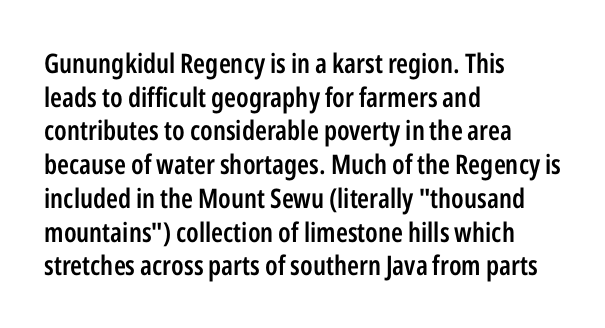
Q: Is the text bold? A: Semi-bold.
Q: Is the text italic (slanted)? A: No, it is upright.
Q: Is the text underlined? A: No.
Q: How is the paragraph aligned? A: Left-aligned.
Q: Is the spacing between letters normal or unusually wide? A: Normal.
Q: Is the spacing between lines tight, normal or loose? A: Normal.
